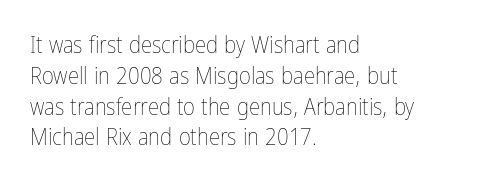
The image shows 23 px text type, upright; set left-aligned, normal line spacing (1.34x), normal letter spacing, not underlined.
